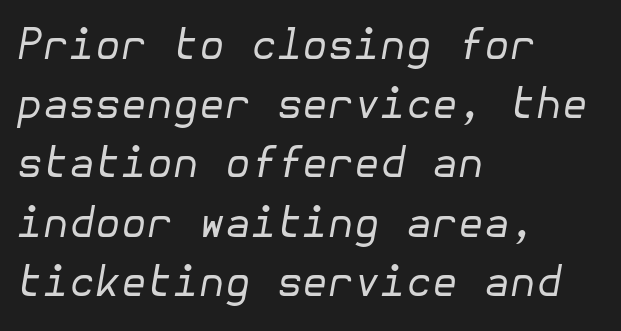
Q: Is the text bold? A: No.
Q: Is the text italic (slanted)? A: Yes, it leans right by about 10 degrees.
Q: Is the text underlined? A: No.
Q: How is the paragraph aligned? A: Left-aligned.
Q: Is the spacing between letters normal or unusually wide? A: Normal.
Q: Is the spacing between lines tight, normal or loose? A: Normal.
Q: Width (condensed, normal, or wide)? A: Normal.
Q: Stroke contrast? A: Low.
Q: x-height? A: Medium.
